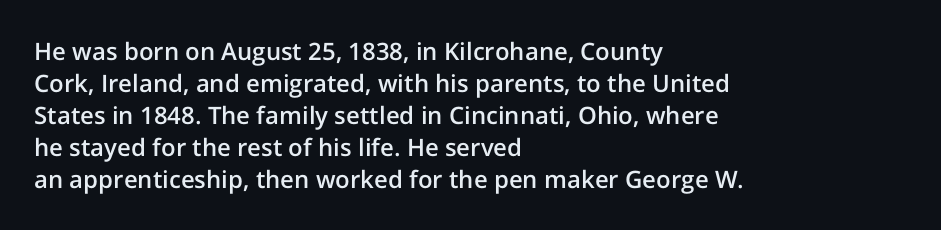
{"italic": "no", "bold": "semi", "underline": "no", "align": "left", "line_spacing": "normal", "line_spacing_ratio": 1.33, "letter_spacing": "normal", "letter_spacing_em": 0.0, "glyph_px": 24}
